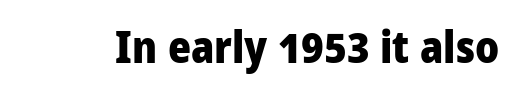
The image shows 44 px heavy sans-serif type, upright; set normal letter spacing, not underlined; low stroke contrast and a medium x-height.
